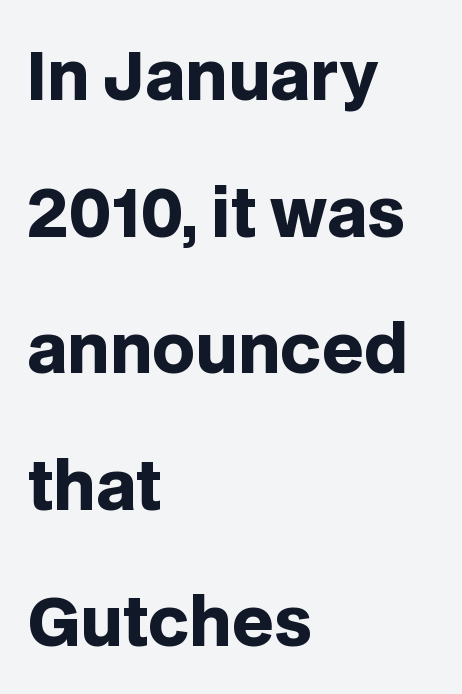
Glance below the letters and you will spot only blank space. This is the regular roman posture of the typeface. This sample trades compactness for vertical openness between lines. The face used here is a sans, in the tradition of grotesques and geometrics.
